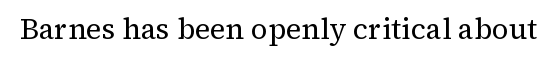
{"serif": "yes", "italic": "no", "bold": "no", "weight": "regular", "width": "normal", "stroke_contrast": "medium", "x_height": "medium", "monospaced": "no", "underline": "no", "letter_spacing": "normal", "letter_spacing_em": 0.0, "glyph_px": 29}
